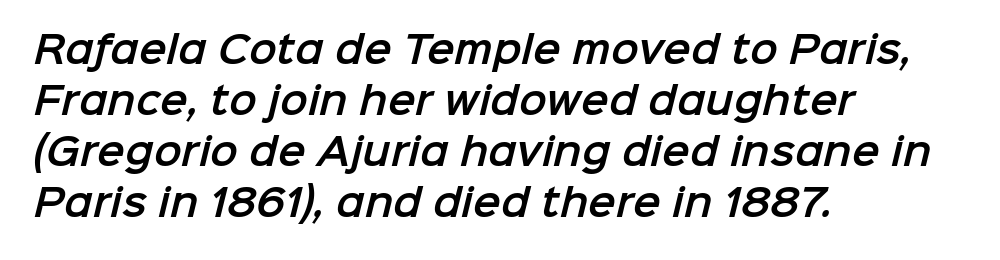
The image shows 37 px sans-serif type; set left-aligned, normal line spacing (1.38x), normal letter spacing, not underlined; low stroke contrast and a medium x-height.
